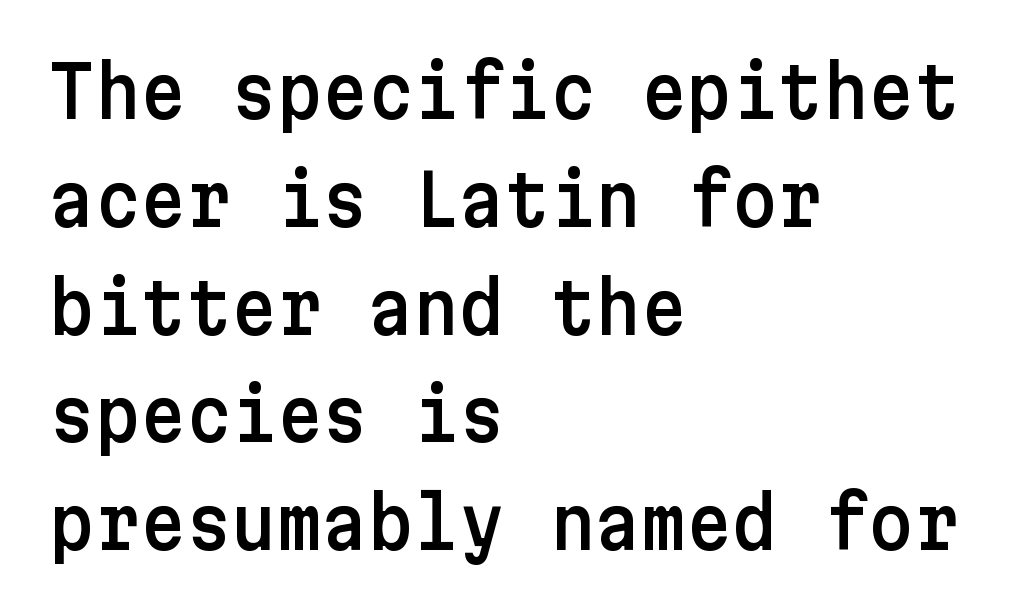
The vertical gap from one line to the next is medium. The specimen omits any rule beneath the text block's lines. No italicization has been applied; the sample stays upright. Each line starts at the same left margin while the right side varies. The letters carry no serifs — their stems end cleanly without finishing strokes. Caption: standard tracking, unaltered.
